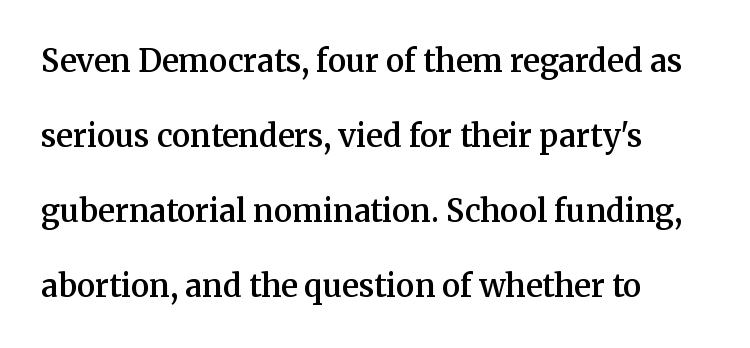
Q: Is the text bold? A: Semi-bold.
Q: Is the text italic (slanted)? A: No, it is upright.
Q: Is the typeface a serif or a sans-serif typeface? A: Serif.
Q: Is the text underlined? A: No.
Q: How is the paragraph aligned? A: Left-aligned.
Q: Is the spacing between letters normal or unusually wide? A: Normal.
Q: Is the spacing between lines tight, normal or loose? A: Loose.
Q: Width (condensed, normal, or wide)? A: Normal.
Q: Stroke contrast? A: Medium.
Q: x-height? A: Medium.
Q: Monospaced? A: No.
